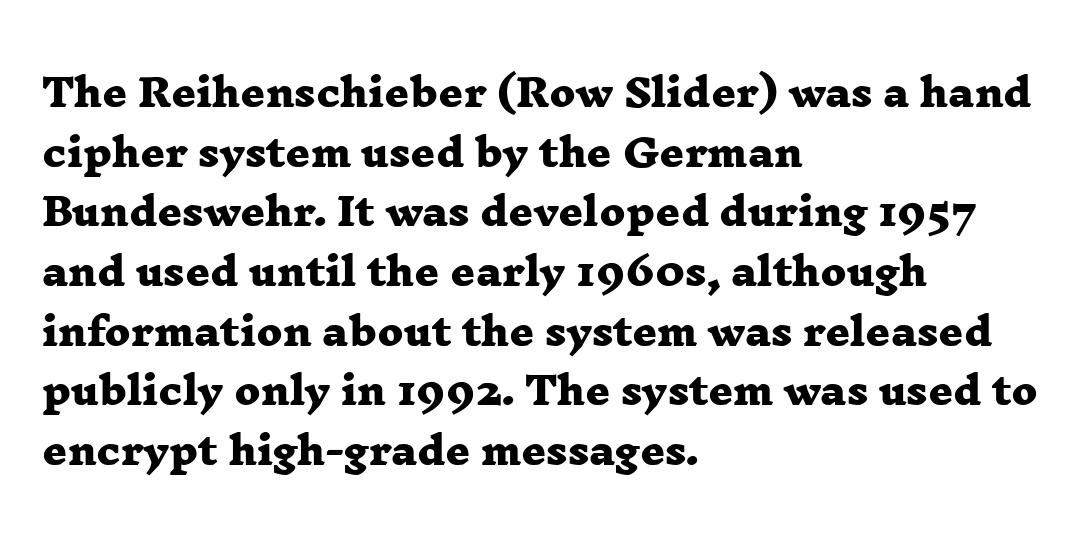
The image shows 38 px heavy, wide serif type; set left-aligned, normal line spacing (1.57x), normal letter spacing, not underlined; low stroke contrast and a medium x-height.
